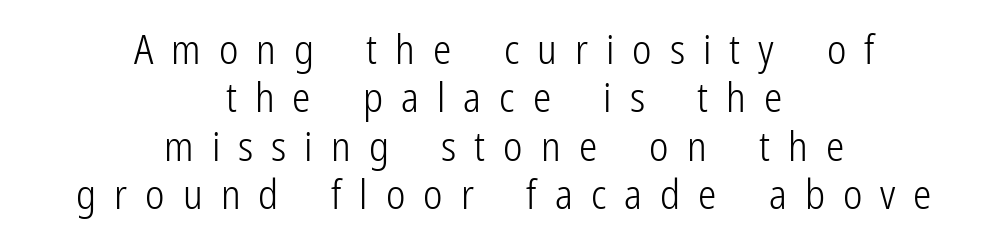
The image shows 41 px light, condensed sans-serif type, upright; set centered, line spacing 1.18x, unusually wide letter spacing (+0.44 em), not underlined; low stroke contrast and a medium x-height.
